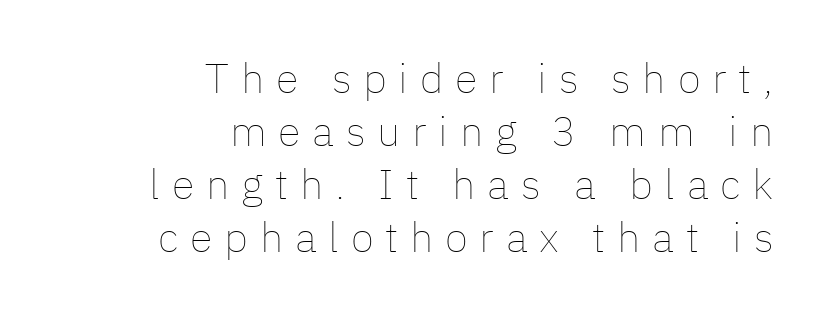
{"italic": "no", "bold": "no", "weight": "thin", "width": "normal", "stroke_contrast": "low", "x_height": "medium", "monospaced": "no", "underline": "no", "align": "right", "line_spacing": "normal", "line_spacing_ratio": 1.26, "letter_spacing": "wide", "letter_spacing_em": 0.28, "glyph_px": 42}
